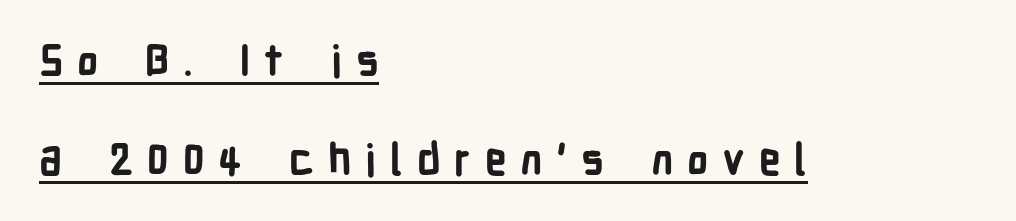
{"serif": "no", "italic": "no", "bold": "yes", "weight": "bold", "width": "condensed", "stroke_contrast": "low", "x_height": "medium", "monospaced": "no", "underline": "yes", "align": "left", "line_spacing": "loose", "line_spacing_ratio": 2.3, "letter_spacing": "wide", "letter_spacing_em": 0.32, "glyph_px": 43}
